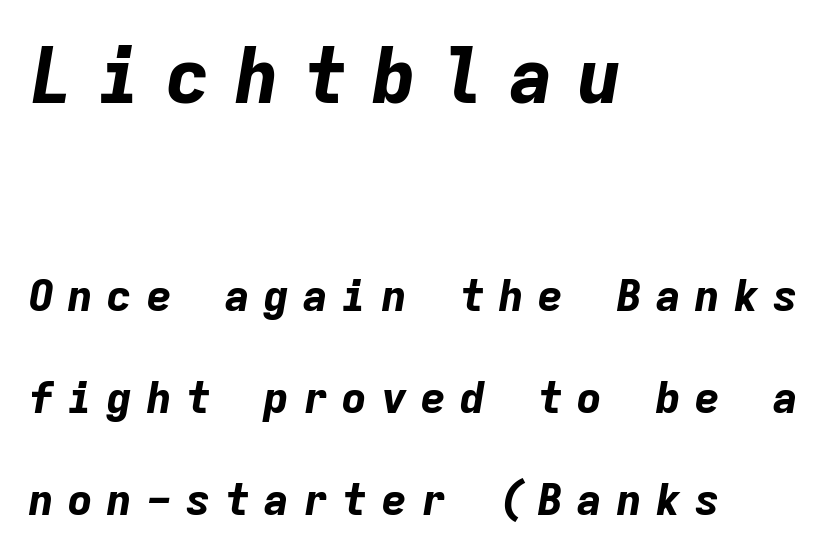
The image shows 77 px bold type, italic (leaning right), monospaced; set left-aligned, loose line spacing (2.32x), unusually wide letter spacing (+0.29 em), not underlined; the first (top) block is 1.75x larger; low stroke contrast and a medium x-height.
